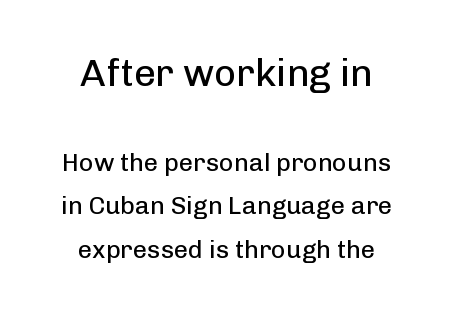
{"serif": "no", "italic": "no", "bold": "no", "weight": "regular", "width": "normal", "stroke_contrast": "low", "x_height": "medium", "monospaced": "no", "underline": "no", "align": "center", "line_spacing_ratio": 1.74, "letter_spacing": "normal", "letter_spacing_em": 0.0, "larger_block": "first", "size_ratio": 1.52, "glyph_px": 38}
